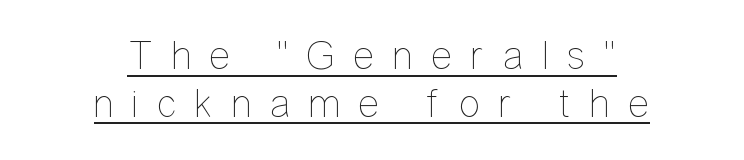
The image shows 41 px thin, condensed type, upright; set centered, line spacing 1.16x, unusually wide letter spacing (+0.44 em), underlined; low stroke contrast and a medium x-height.
